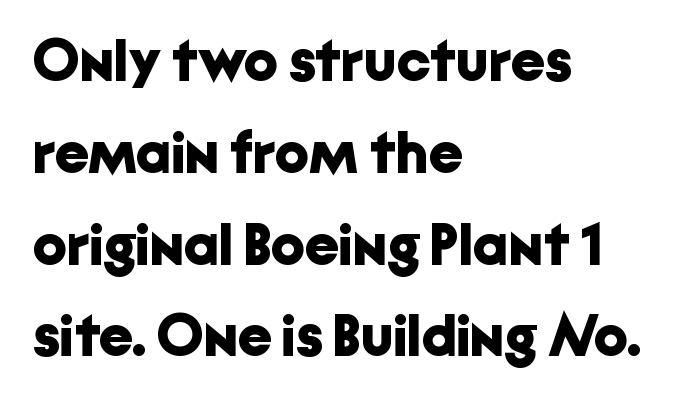
Nobody drew a line under any word here. Heft: maximum for text — a bold. Characters remain perfectly vertical along every line. Rows of type keep a routine distance in the vertical direction. The typeface chosen for these lines omits serifs.
